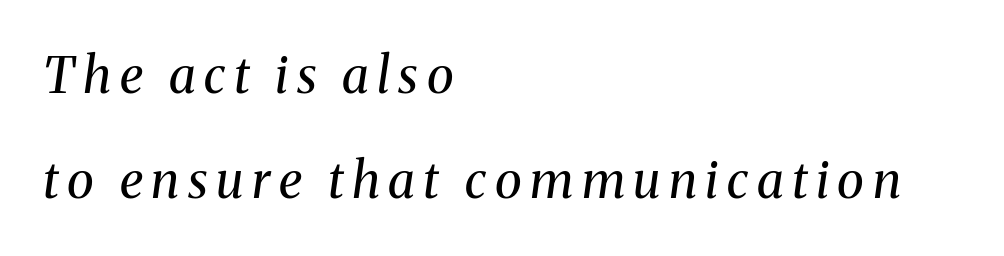
{"serif": "yes", "italic": "yes", "lean": "right", "slant_degrees": 8, "bold": "no", "weight": "regular", "width": "normal", "stroke_contrast": "medium", "x_height": "medium", "monospaced": "no", "underline": "no", "align": "left", "line_spacing": "loose", "line_spacing_ratio": 2.11, "glyph_px": 50}
